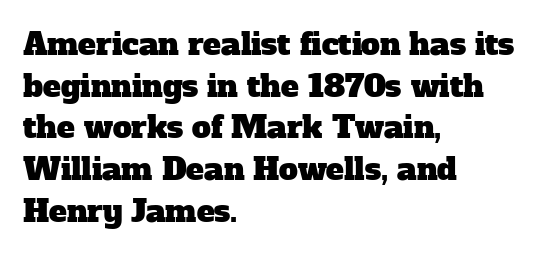
The image shows 30 px serif type; set left-aligned, normal line spacing (1.39x), normal letter spacing, not underlined; low stroke contrast and a medium x-height.
